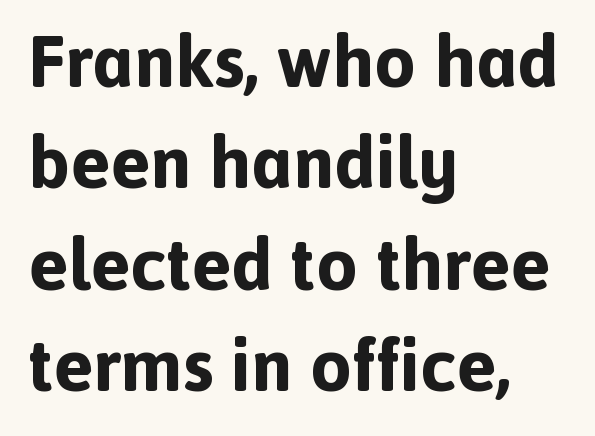
Reading down the column, the eye jumps a familiar distance to each next line. Nope, no serifs anywhere on these letters. Each word holds together tightly as a unit, with standard inter-letter gaps. This rendering features lettering with no underline. Every row of glyphs begins at an identical x-position on the left. Pretty heavy lettering here — definitely bold.
